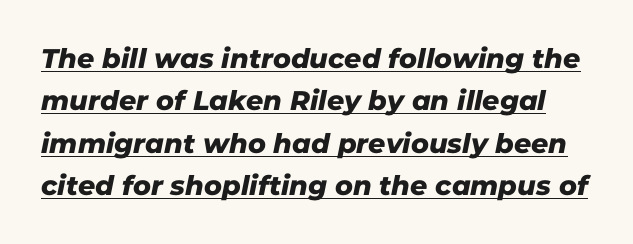
The passage shown stacks its lines at a standard gap. Look at the tracking — it's just the regular setting, nothing added. These characters rest on top of a visible drawn line.
